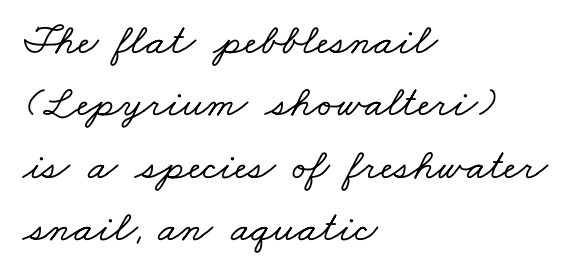
Q: Is the typeface a serif or a sans-serif typeface? A: Serif.
Q: Is the text underlined? A: No.
Q: How is the paragraph aligned? A: Left-aligned.
Q: Is the spacing between letters normal or unusually wide? A: Normal.
Q: Is the spacing between lines tight, normal or loose? A: Normal.
Q: Width (condensed, normal, or wide)? A: Wide.
Q: Stroke contrast? A: Low.
Q: x-height? A: Small.
Q: Monospaced? A: No.
